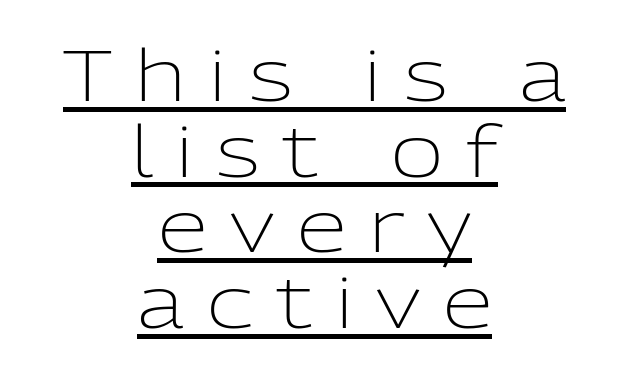
The image shows 72 px light sans-serif type, upright; set centered, tight line spacing (1.05x), unusually wide letter spacing (+0.32 em), underlined; low stroke contrast and a medium x-height.
